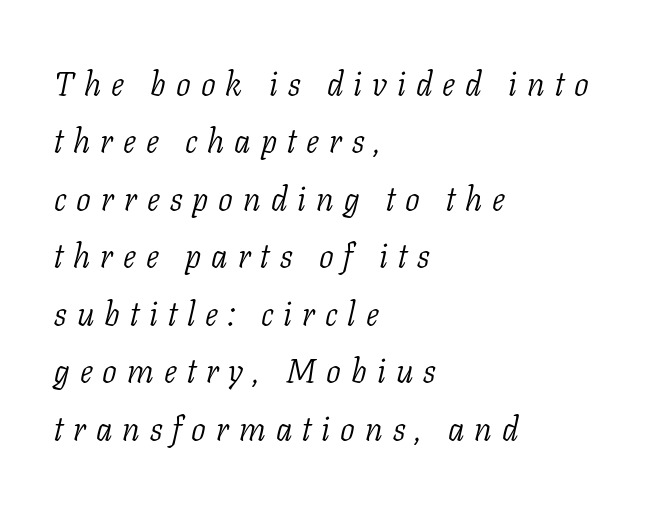
Q: Is the text bold? A: No.
Q: Is the text italic (slanted)? A: Yes, it leans right by about 11 degrees.
Q: Is the typeface a serif or a sans-serif typeface? A: Serif.
Q: Is the text underlined? A: No.
Q: How is the paragraph aligned? A: Left-aligned.
Q: Is the spacing between letters normal or unusually wide? A: Unusually wide.
Q: Width (condensed, normal, or wide)? A: Normal.
Q: Stroke contrast? A: Low.
Q: x-height? A: Medium.
Q: Monospaced? A: No.
